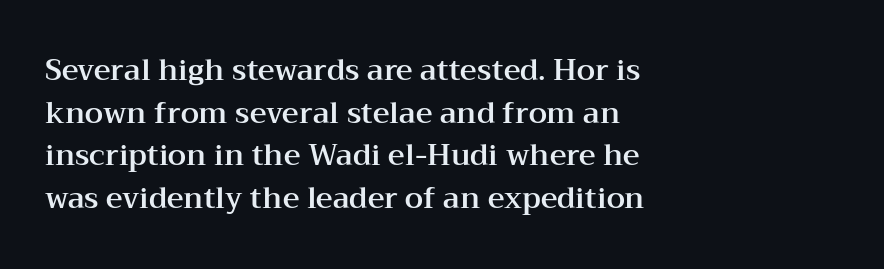
Upright lettering throughout. The rendering uses a moderate line-height, typical for paragraphs. Check under the words: just untouched page. Left-aligned paragraph, ragged on the right. The typeface chosen for these lines features serifs.
